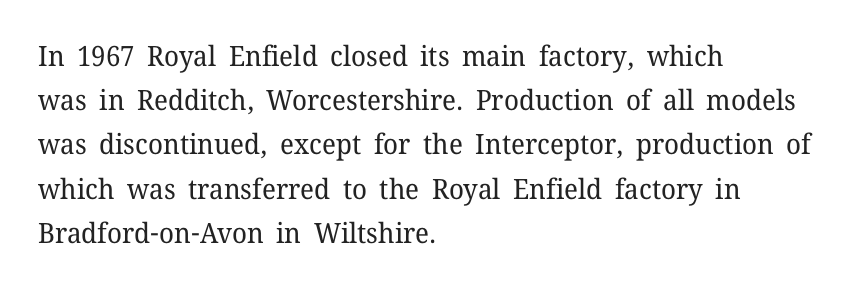
Italic? Not at all — the glyphs are vertical. Horizontally, the lines are justified to the leading edge only. No extra tracking has been applied to these lines. I'd call this a serif setting — the letters wear small feet.
